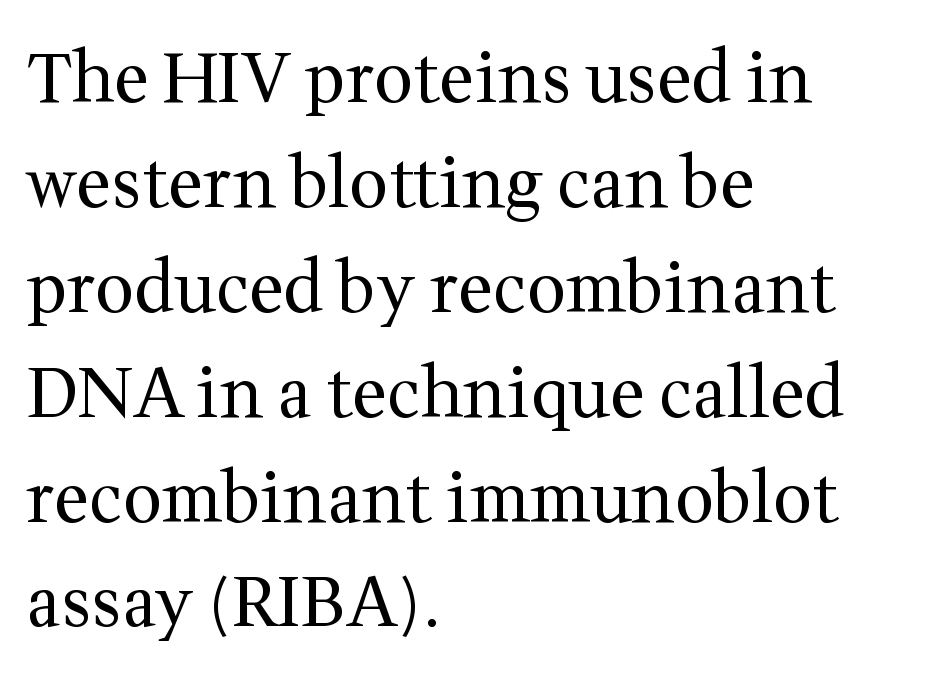
Here the designer chose a conventional face with non-uniform glyph widths. Is this a sans? No — the strokes have serifs. Rendered with straight, roman letterforms. These lines are set flush left with a ragged right edge. The zone under the glyphs is completely vacant. Summary of weight: not heavy and not bold.
